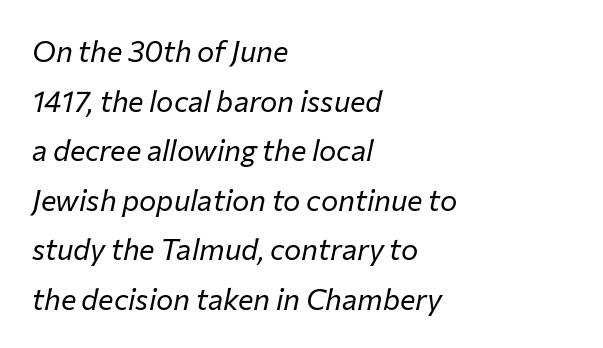
The image shows 29 px regular-weight type, italic (leaning right); set left-aligned, line spacing 1.71x, normal letter spacing, not underlined; low stroke contrast and a medium x-height.
